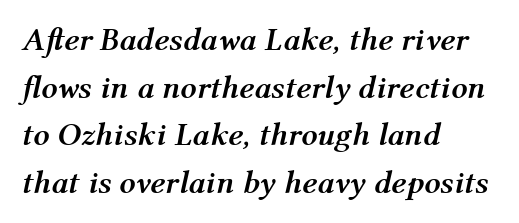
The image shows 32 px semibold type, italic (leaning right); set left-aligned, normal line spacing (1.49x), normal letter spacing, not underlined; medium stroke contrast and a medium x-height.
